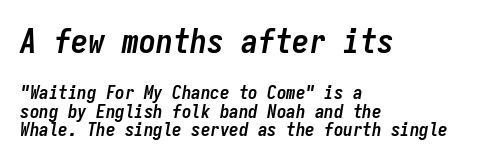
{"italic": "yes", "lean": "right", "slant_degrees": 9, "bold": "yes", "weight": "semibold", "width": "condensed", "stroke_contrast": "low", "x_height": "medium", "monospaced": "yes", "underline": "no", "align": "left", "line_spacing": "tight", "line_spacing_ratio": 0.97, "letter_spacing": "normal", "letter_spacing_em": 0.0, "larger_block": "first", "size_ratio": 1.79, "glyph_px": 34}
